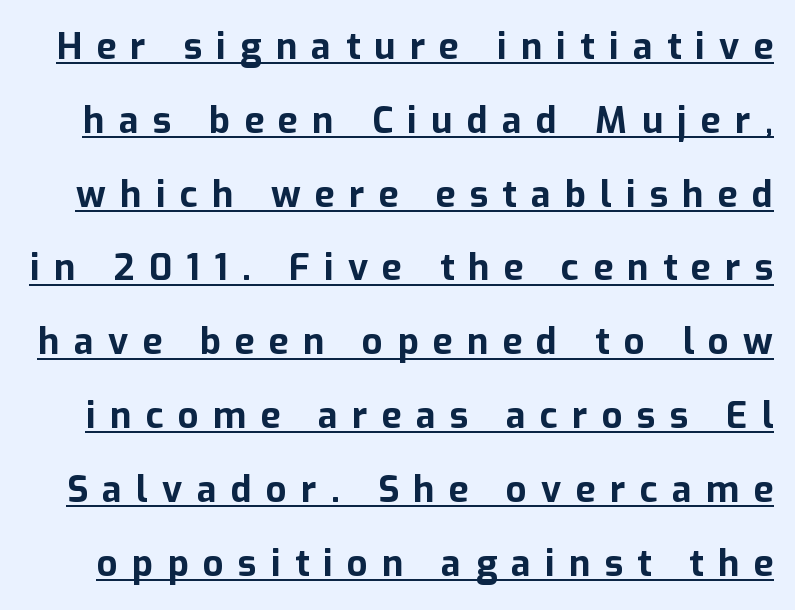
Q: Is the text bold? A: Yes.
Q: Is the text italic (slanted)? A: No, it is upright.
Q: Is the typeface a serif or a sans-serif typeface? A: Sans-serif.
Q: Is the text underlined? A: Yes.
Q: Is the spacing between letters normal or unusually wide? A: Unusually wide.
Q: Is the spacing between lines tight, normal or loose? A: Loose.
Q: Width (condensed, normal, or wide)? A: Normal.
Q: Stroke contrast? A: Low.
Q: x-height? A: Medium.
Q: Monospaced? A: No.
